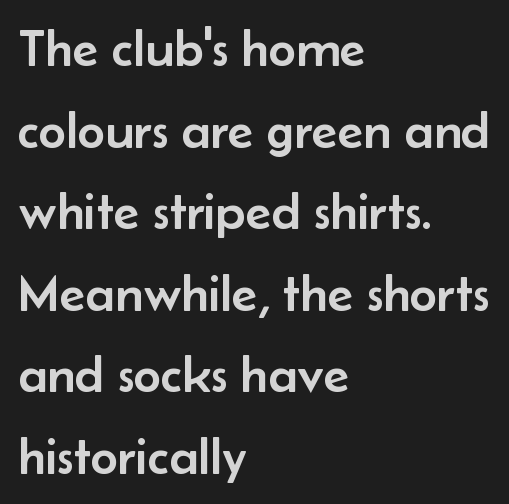
Q: Is the text italic (slanted)? A: No, it is upright.
Q: Is the typeface a serif or a sans-serif typeface? A: Sans-serif.
Q: Is the text underlined? A: No.
Q: How is the paragraph aligned? A: Left-aligned.
Q: Is the spacing between letters normal or unusually wide? A: Normal.
Q: Is the spacing between lines tight, normal or loose? A: Normal.
Q: Width (condensed, normal, or wide)? A: Normal.
Q: Stroke contrast? A: Low.
Q: x-height? A: Small.
Q: Monospaced? A: No.
